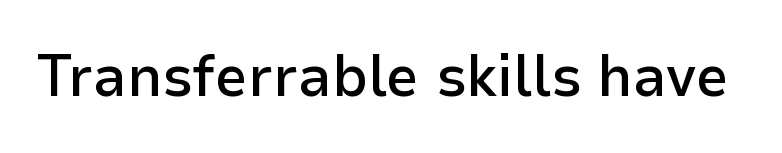
Q: Is the text bold? A: Semi-bold.
Q: Is the text italic (slanted)? A: No, it is upright.
Q: Is the typeface a serif or a sans-serif typeface? A: Sans-serif.
Q: Is the text underlined? A: No.
Q: Is the spacing between letters normal or unusually wide? A: Normal.
Q: Width (condensed, normal, or wide)? A: Normal.
Q: Stroke contrast? A: Low.
Q: x-height? A: Medium.
Q: Monospaced? A: No.
